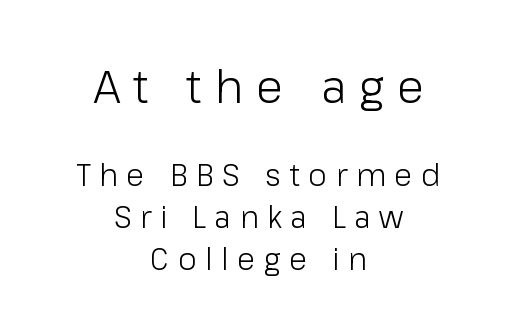
The rendering uses natural spacing where letterforms have individual widths. Anything drawn beneath the words? Only blank space. The emphasis by scale lands on block number one, above. The rendering inserts visible extra space after every character. No chunkiness to these letters — they're not bold. Casual observation: everything's sitting right in the middle.
